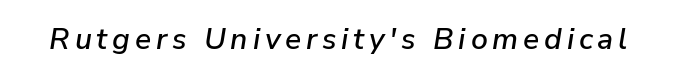
Is this a fixed-width face? No — the glyphs have proportional, varying widths. Plain, unruled lines of type. Emphasis-style slanted type is in use.
